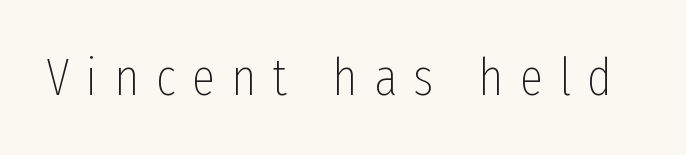
{"serif": "no", "italic": "no", "bold": "no", "weight": "thin", "width": "condensed", "stroke_contrast": "low", "x_height": "medium", "monospaced": "no", "underline": "no", "letter_spacing": "wide", "letter_spacing_em": 0.32, "glyph_px": 52}
